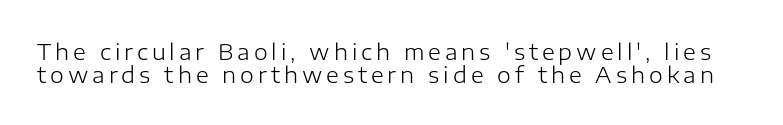
Q: Is the text bold? A: No.
Q: Is the text italic (slanted)? A: No, it is upright.
Q: Is the text underlined? A: No.
Q: Is the spacing between lines tight, normal or loose? A: Tight.
